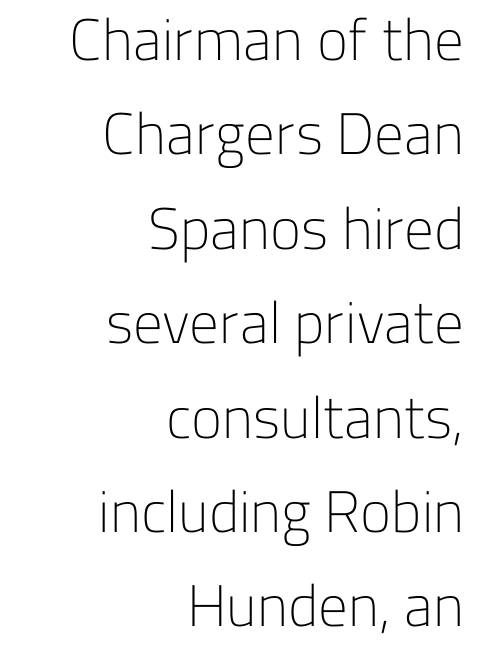
The image shows 59 px light sans-serif type, upright; set right-aligned, normal line spacing (1.6x), normal letter spacing, not underlined; low stroke contrast and a medium x-height.
